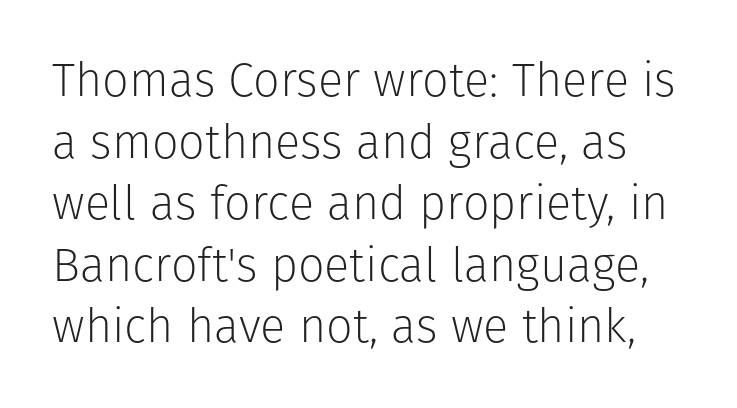
Q: Is the text bold? A: No.
Q: Is the text italic (slanted)? A: No, it is upright.
Q: Is the typeface a serif or a sans-serif typeface? A: Sans-serif.
Q: Is the text underlined? A: No.
Q: Is the spacing between letters normal or unusually wide? A: Normal.
Q: Is the spacing between lines tight, normal or loose? A: Normal.
Q: Width (condensed, normal, or wide)? A: Normal.
Q: Stroke contrast? A: Low.
Q: x-height? A: Medium.
Q: Monospaced? A: No.
